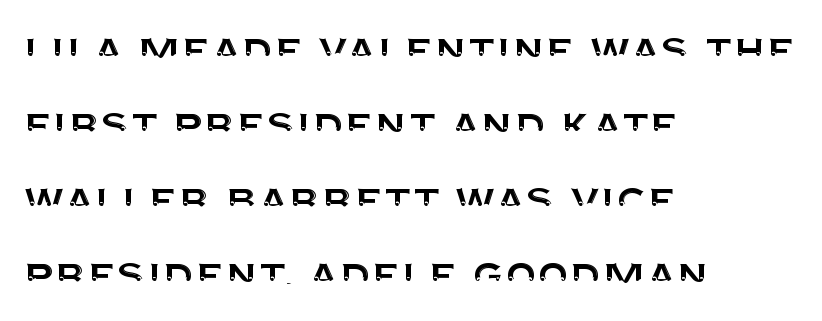
Q: Is the text italic (slanted)? A: No, it is upright.
Q: Is the typeface a serif or a sans-serif typeface? A: Sans-serif.
Q: Is the text underlined? A: No.
Q: How is the paragraph aligned? A: Left-aligned.
Q: Is the spacing between letters normal or unusually wide? A: Normal.
Q: Is the spacing between lines tight, normal or loose? A: Normal.
Q: Width (condensed, normal, or wide)? A: Normal.
Q: Stroke contrast? A: Medium.
Q: x-height? A: Large.
Q: Monospaced? A: No.
